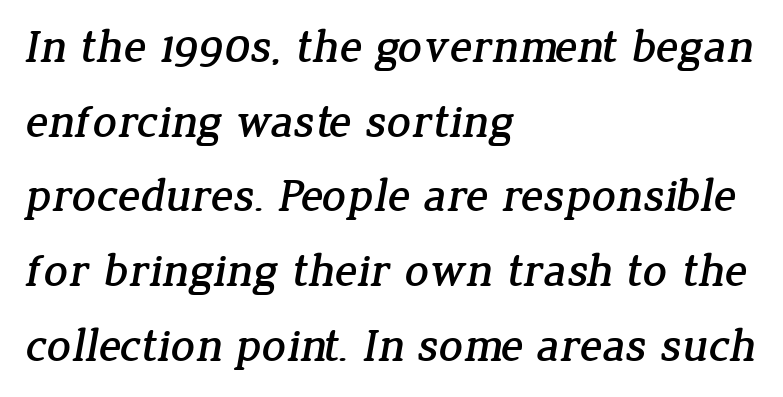
{"serif": "yes", "width": "normal", "stroke_contrast": "low", "x_height": "medium", "monospaced": "no", "underline": "no", "align": "left", "line_spacing": "normal", "line_spacing_ratio": 1.59, "letter_spacing": "normal", "letter_spacing_em": 0.0, "glyph_px": 47}
